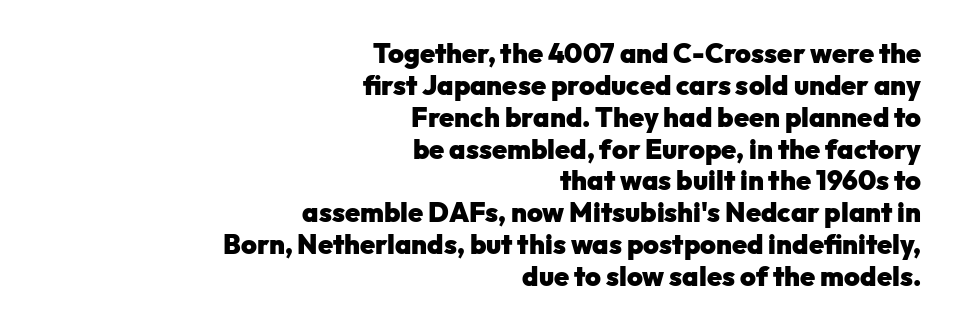
The rendering uses a bold face; every stroke is thick and dark. Casual observation: everything's shoved over to the right. Unmarked baselines from the first word to the last. Do the letters lean? They stand straight. Nothing unusual about the tracking: characters are spaced as the font intends.
